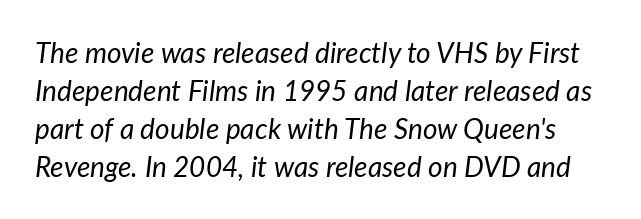
{"italic": "yes", "lean": "right", "slant_degrees": 7, "bold": "no", "weight": "regular", "width": "normal", "stroke_contrast": "low", "x_height": "medium", "monospaced": "no", "underline": "no", "line_spacing": "normal", "line_spacing_ratio": 1.36, "letter_spacing": "normal", "letter_spacing_em": 0.0, "glyph_px": 28}
